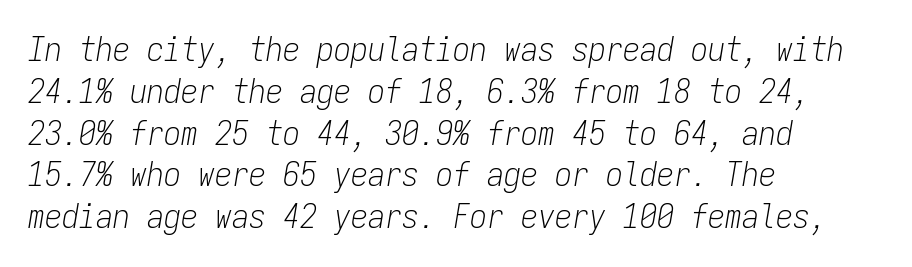
Q: Is the text bold? A: No.
Q: Is the text italic (slanted)? A: Yes, it leans right by about 9 degrees.
Q: Is the text underlined? A: No.
Q: How is the paragraph aligned? A: Left-aligned.
Q: Is the spacing between letters normal or unusually wide? A: Normal.
Q: Width (condensed, normal, or wide)? A: Condensed.
Q: Stroke contrast? A: Low.
Q: x-height? A: Medium.
Q: Monospaced? A: Yes.
